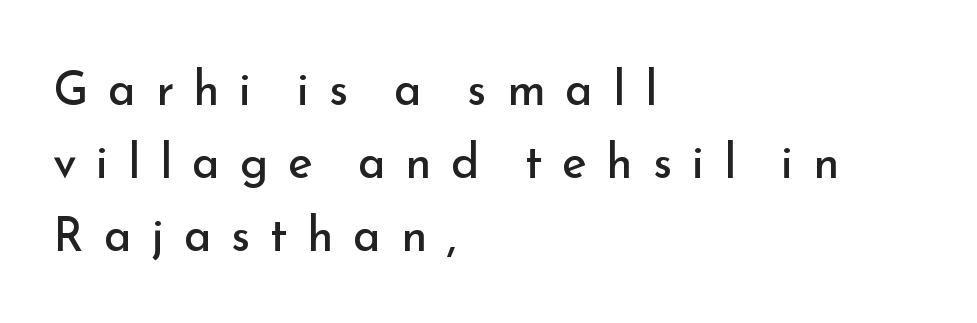
Q: Is the text bold? A: No.
Q: Is the text italic (slanted)? A: No, it is upright.
Q: Is the typeface a serif or a sans-serif typeface? A: Sans-serif.
Q: Is the text underlined? A: No.
Q: How is the paragraph aligned? A: Left-aligned.
Q: Is the spacing between letters normal or unusually wide? A: Unusually wide.
Q: Is the spacing between lines tight, normal or loose? A: Normal.
Q: Width (condensed, normal, or wide)? A: Normal.
Q: Stroke contrast? A: Low.
Q: x-height? A: Small.
Q: Monospaced? A: No.
